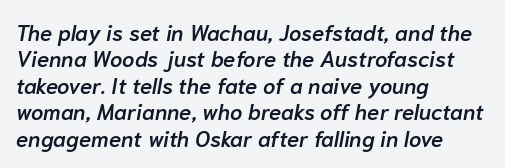
{"italic": "yes", "lean": "right", "slant_degrees": 10, "bold": "semi", "underline": "no", "align": "left", "line_spacing_ratio": 1.2, "letter_spacing": "normal", "letter_spacing_em": 0.0, "glyph_px": 22}
